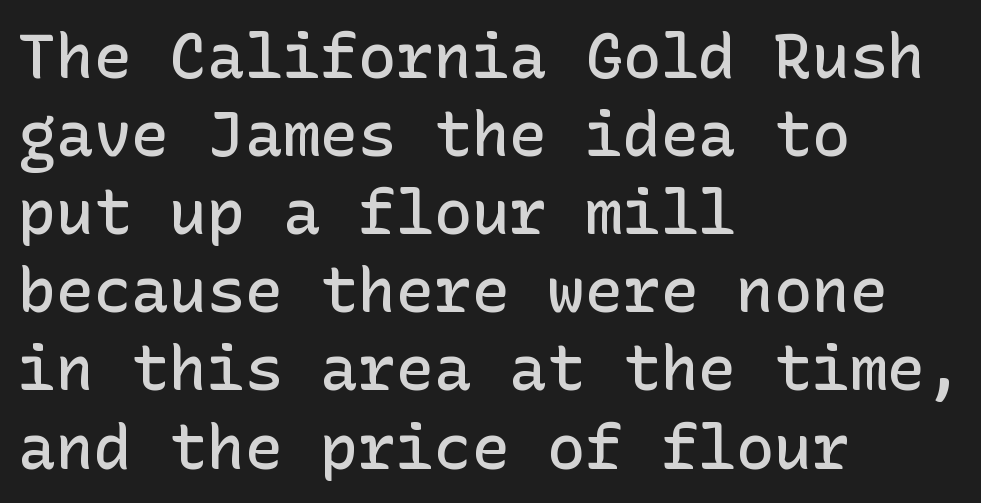
{"serif": "no", "italic": "no", "bold": "semi", "weight": "semibold", "width": "normal", "stroke_contrast": "low", "x_height": "medium", "underline": "no", "align": "left", "line_spacing_ratio": 1.24, "letter_spacing": "normal", "letter_spacing_em": 0.0, "glyph_px": 63}
